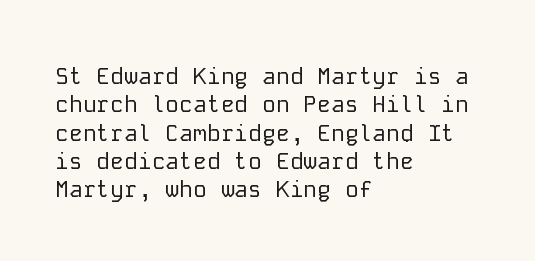
{"italic": "no", "bold": "no", "underline": "no", "align": "left", "line_spacing_ratio": 1.23, "letter_spacing": "normal", "letter_spacing_em": 0.0, "glyph_px": 23}
